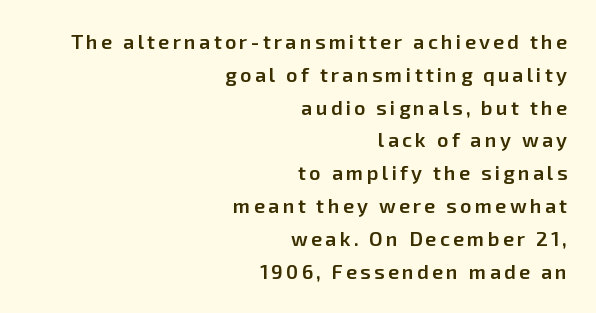
The image shows 20 px text type, upright; set right-aligned, normal line spacing (1.64x), not underlined.
